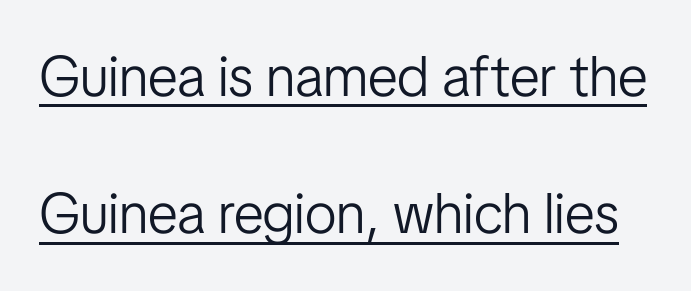
The image shows 57 px light, condensed sans-serif type, upright; set loose line spacing (2.41x), normal letter spacing, underlined; low stroke contrast and a medium x-height.
